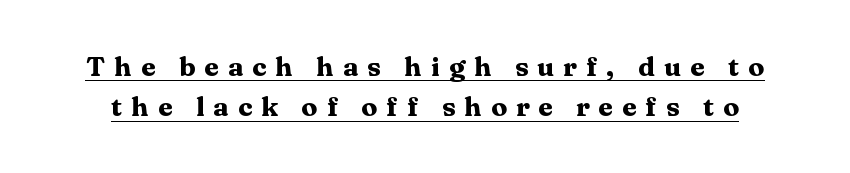
{"italic": "no", "bold": "yes", "underline": "yes", "line_spacing": "normal", "line_spacing_ratio": 1.49, "letter_spacing": "wide", "letter_spacing_em": 0.33, "glyph_px": 27}
